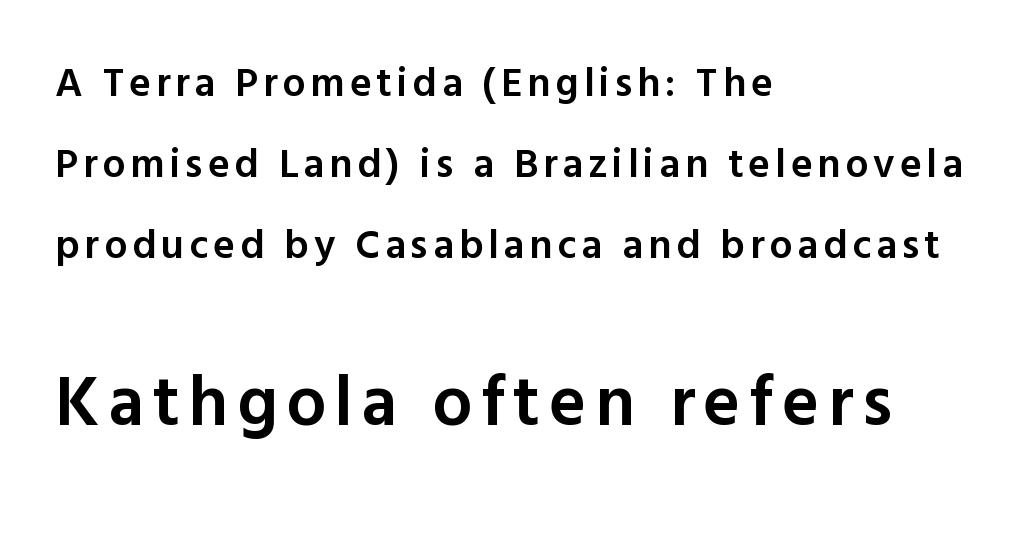
{"serif": "no", "italic": "no", "bold": "semi", "weight": "semibold", "width": "normal", "x_height": "medium", "monospaced": "no", "underline": "no", "align": "left", "line_spacing": "loose", "line_spacing_ratio": 1.97, "larger_block": "second", "size_ratio": 1.73, "glyph_px": 71}
